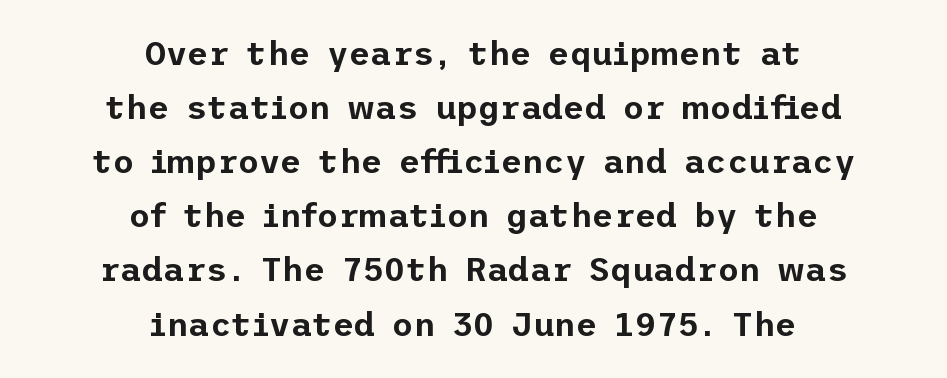
{"serif": "no", "italic": "no", "width": "normal", "stroke_contrast": "low", "x_height": "medium", "underline": "no", "align": "center", "line_spacing": "normal", "line_spacing_ratio": 1.64, "letter_spacing": "normal", "letter_spacing_em": 0.0, "glyph_px": 33}
